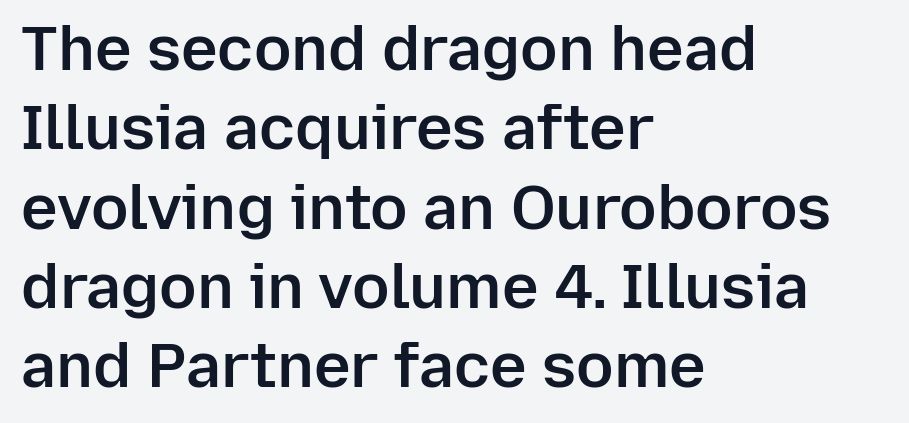
The image shows 62 px semibold sans-serif type, upright; set left-aligned, normal line spacing (1.28x), normal letter spacing, not underlined; low stroke contrast and a medium x-height.
